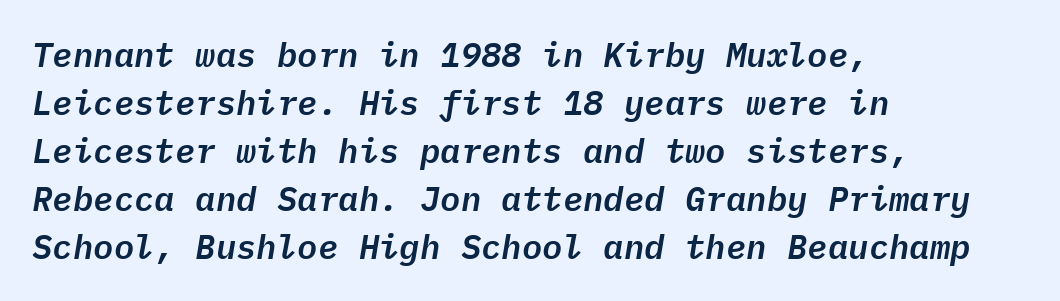
{"italic": "yes", "lean": "right", "slant_degrees": 9, "width": "normal", "stroke_contrast": "low", "x_height": "medium", "monospaced": "yes", "underline": "no", "align": "left", "line_spacing": "normal", "line_spacing_ratio": 1.41, "letter_spacing": "normal", "letter_spacing_em": 0.0, "glyph_px": 34}
